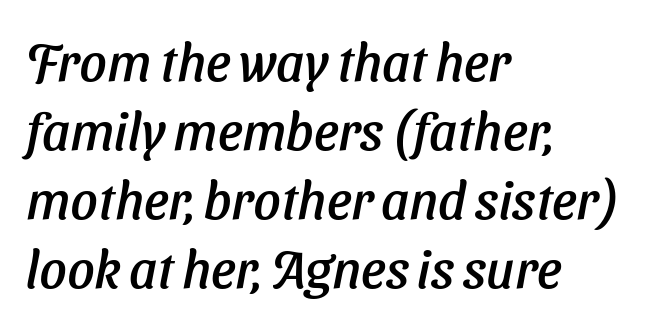
Q: Is the typeface a serif or a sans-serif typeface? A: Serif.
Q: Is the text underlined? A: No.
Q: How is the paragraph aligned? A: Left-aligned.
Q: Is the spacing between letters normal or unusually wide? A: Normal.
Q: Is the spacing between lines tight, normal or loose? A: Normal.
Q: Width (condensed, normal, or wide)? A: Normal.
Q: Stroke contrast? A: Low.
Q: x-height? A: Medium.
Q: Monospaced? A: No.
